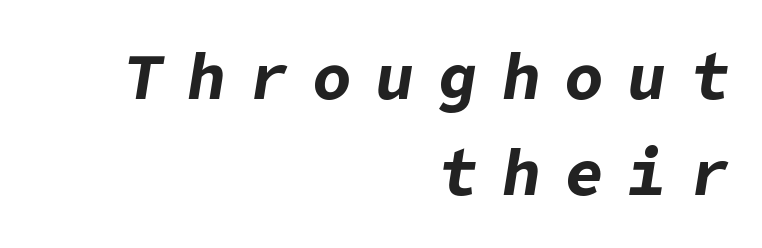
The line-height multiplier appears to be the usual default. Observe the wide spacing: letters keep a clear distance from each other. Has an underline been added? It has not. Typographic density is high because the face is bold. Alignment: flush right.
